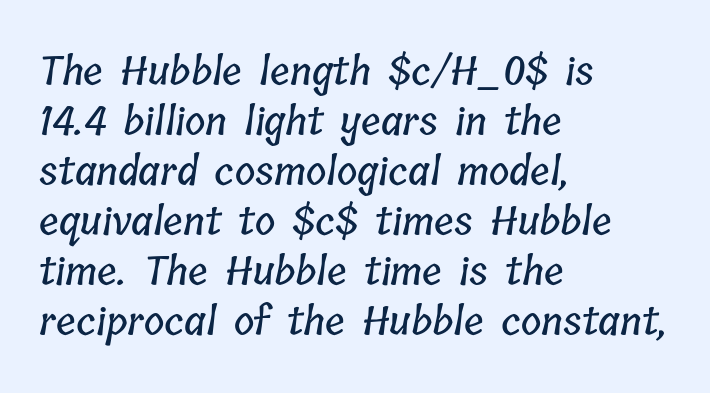
The image shows 39 px condensed type; set left-aligned, normal line spacing (1.28x), normal letter spacing, not underlined; low stroke contrast and a medium x-height.
